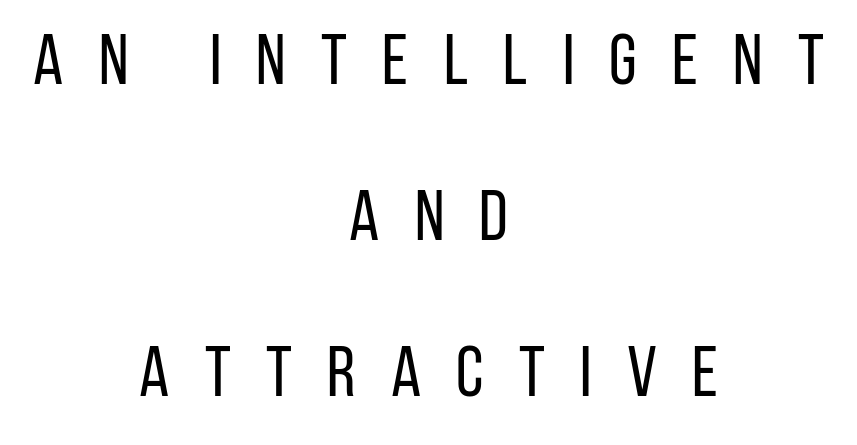
Q: Is the text bold? A: No.
Q: Is the text italic (slanted)? A: No, it is upright.
Q: Is the typeface a serif or a sans-serif typeface? A: Sans-serif.
Q: Is the text underlined? A: No.
Q: How is the paragraph aligned? A: Centered.
Q: Is the spacing between letters normal or unusually wide? A: Unusually wide.
Q: Is the spacing between lines tight, normal or loose? A: Loose.
Q: Width (condensed, normal, or wide)? A: Condensed.
Q: Stroke contrast? A: Low.
Q: x-height? A: Large.
Q: Monospaced? A: No.
